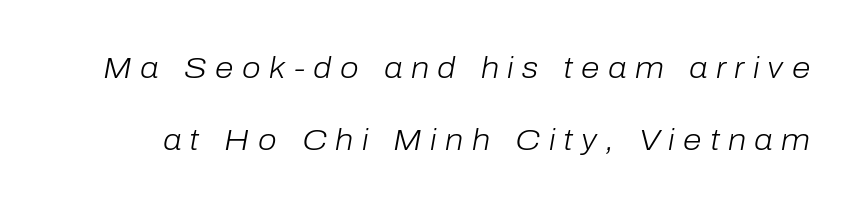
Q: Is the text bold? A: No.
Q: Is the text italic (slanted)? A: Yes, it leans right by about 10 degrees.
Q: Is the text underlined? A: No.
Q: Is the spacing between letters normal or unusually wide? A: Unusually wide.
Q: Is the spacing between lines tight, normal or loose? A: Loose.
Q: Width (condensed, normal, or wide)? A: Normal.
Q: Stroke contrast? A: Low.
Q: x-height? A: Medium.
Q: Monospaced? A: No.
